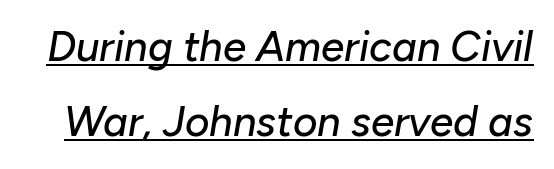
Q: Is the text italic (slanted)? A: Yes, it leans right by about 10 degrees.
Q: Is the text underlined? A: Yes.
Q: Is the spacing between letters normal or unusually wide? A: Normal.
Q: Width (condensed, normal, or wide)? A: Normal.
Q: Stroke contrast? A: Low.
Q: x-height? A: Medium.
Q: Monospaced? A: No.
